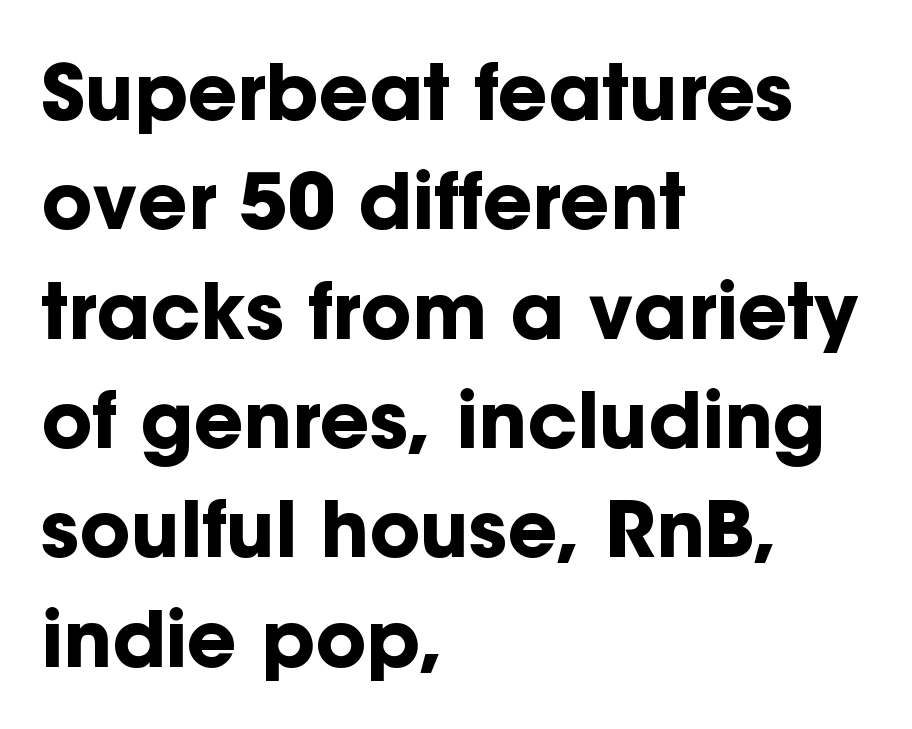
Q: Is the text bold? A: Yes.
Q: Is the text italic (slanted)? A: No, it is upright.
Q: Is the typeface a serif or a sans-serif typeface? A: Sans-serif.
Q: Is the text underlined? A: No.
Q: How is the paragraph aligned? A: Left-aligned.
Q: Is the spacing between letters normal or unusually wide? A: Normal.
Q: Is the spacing between lines tight, normal or loose? A: Normal.
Q: Width (condensed, normal, or wide)? A: Normal.
Q: Stroke contrast? A: Low.
Q: x-height? A: Medium.
Q: Monospaced? A: No.
